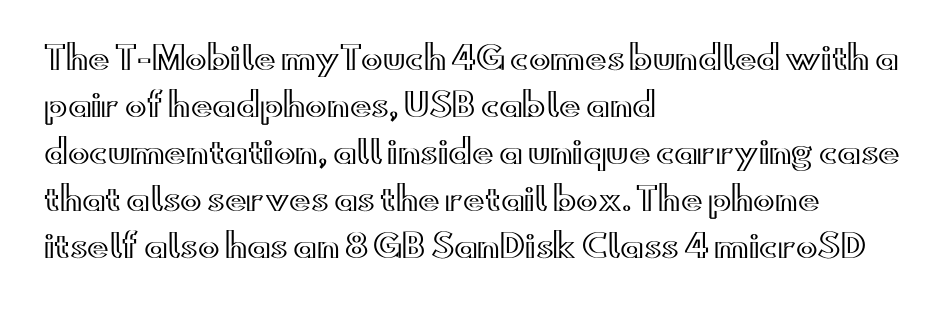
The image shows 32 px wide type, upright; set left-aligned, normal line spacing (1.47x), normal letter spacing, not underlined; a small x-height.
